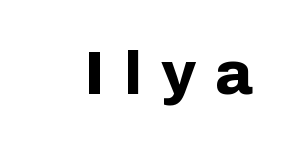
The image shows 61 px bold sans-serif type, upright; set unusually wide letter spacing (+0.32 em), not underlined; low stroke contrast and a medium x-height.
